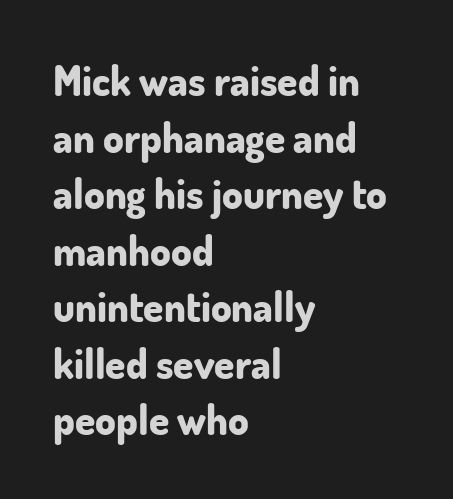
{"serif": "no", "italic": "no", "bold": "yes", "weight": "bold", "width": "normal", "stroke_contrast": "low", "x_height": "small", "monospaced": "no", "underline": "no", "align": "left", "line_spacing": "normal", "line_spacing_ratio": 1.38, "letter_spacing": "normal", "letter_spacing_em": 0.0, "glyph_px": 41}
